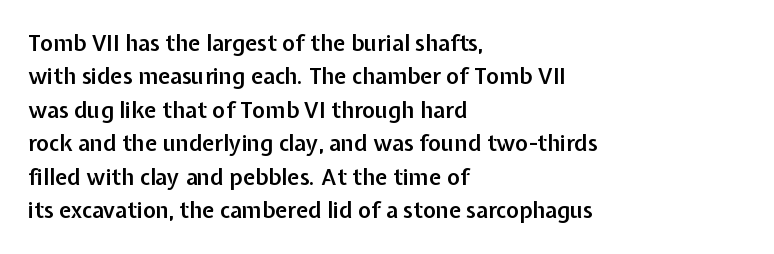
Rows of type keep a routine distance in the vertical direction. Default kerning and tracking; the words read as compact shapes. The font's upright variant was chosen for this text. As a designer I'd log this as weight 600, semibold. The string is rendered with underlining switched off.
